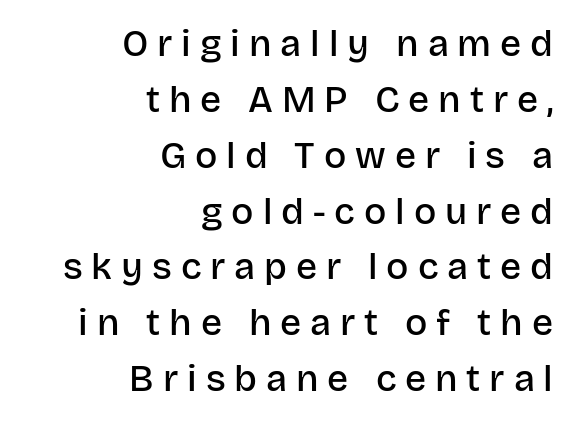
Q: Is the text bold? A: Semi-bold.
Q: Is the text italic (slanted)? A: No, it is upright.
Q: Is the typeface a serif or a sans-serif typeface? A: Sans-serif.
Q: Is the text underlined? A: No.
Q: How is the paragraph aligned? A: Right-aligned.
Q: Is the spacing between letters normal or unusually wide? A: Unusually wide.
Q: Is the spacing between lines tight, normal or loose? A: Normal.
Q: Width (condensed, normal, or wide)? A: Normal.
Q: Stroke contrast? A: Low.
Q: x-height? A: Large.
Q: Monospaced? A: No.
